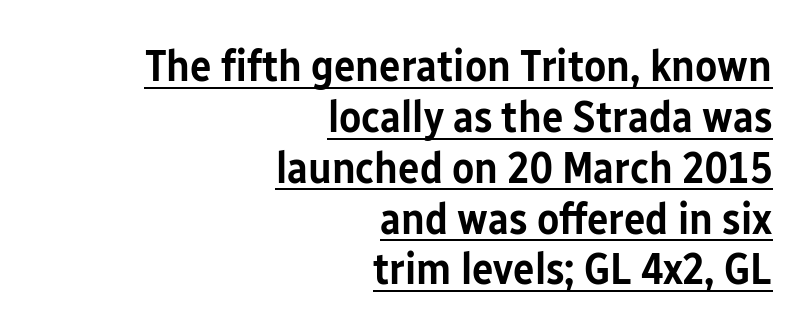
If you measured baseline to baseline, you'd find a short distance. When letters stand straight like this, we call the style roman or upright. Honestly, the letter spacing is just normal — you wouldn't notice it. A typesetter would call this proportional, since set widths differ per character.
